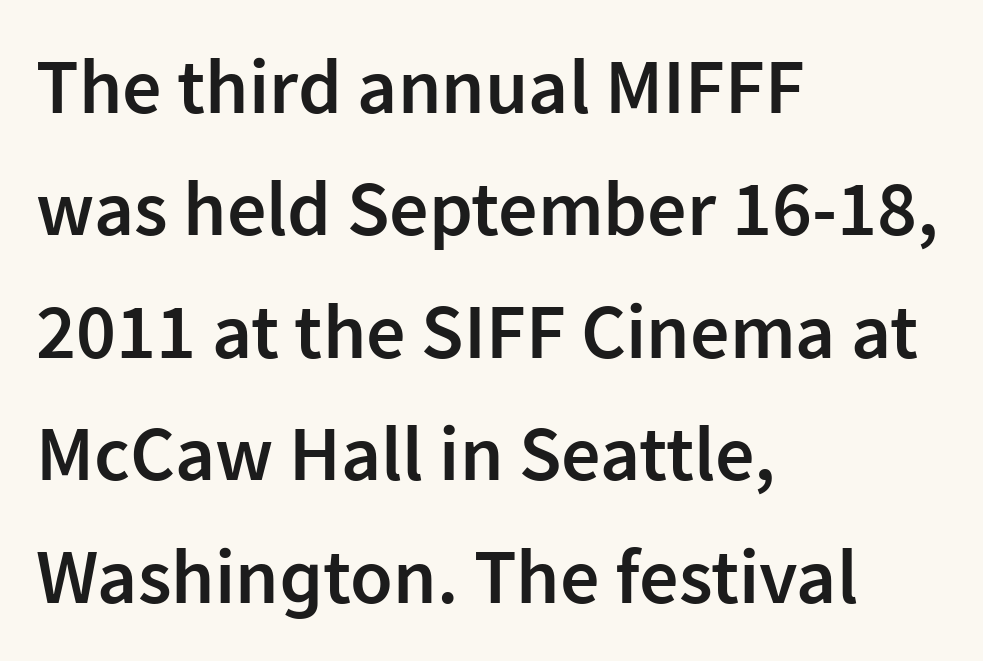
Q: Is the text bold? A: Semi-bold.
Q: Is the text italic (slanted)? A: No, it is upright.
Q: Is the typeface a serif or a sans-serif typeface? A: Sans-serif.
Q: Is the text underlined? A: No.
Q: How is the paragraph aligned? A: Left-aligned.
Q: Is the spacing between letters normal or unusually wide? A: Normal.
Q: Is the spacing between lines tight, normal or loose? A: Normal.
Q: Width (condensed, normal, or wide)? A: Normal.
Q: Stroke contrast? A: Low.
Q: x-height? A: Medium.
Q: Monospaced? A: No.
